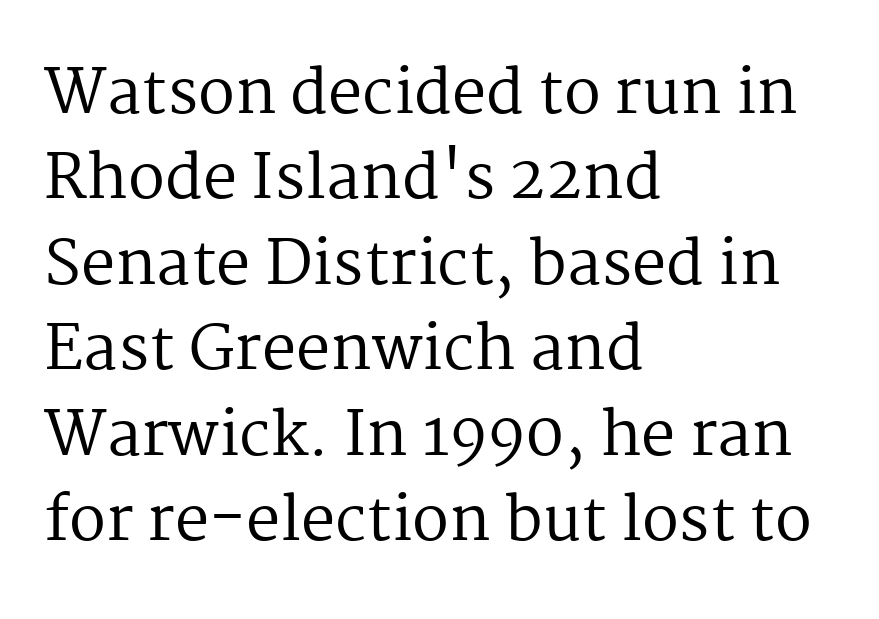
{"serif": "yes", "italic": "no", "bold": "no", "weight": "regular", "width": "normal", "stroke_contrast": "medium", "x_height": "medium", "monospaced": "no", "underline": "no", "align": "left", "line_spacing": "normal", "line_spacing_ratio": 1.4, "letter_spacing": "normal", "letter_spacing_em": 0.0, "glyph_px": 61}
